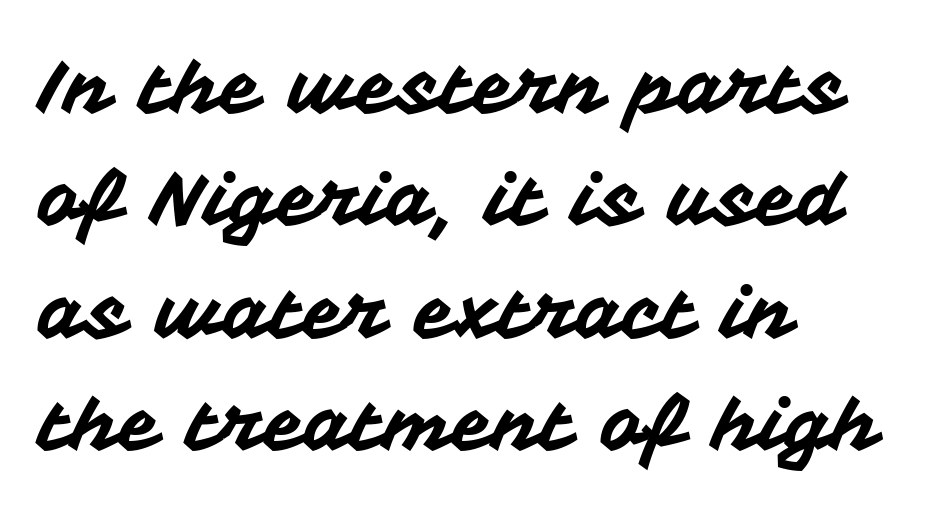
{"serif": "no", "width": "normal", "stroke_contrast": "medium", "x_height": "medium", "monospaced": "no", "underline": "no", "align": "left", "line_spacing": "normal", "line_spacing_ratio": 1.5, "letter_spacing": "normal", "letter_spacing_em": 0.0, "glyph_px": 75}
